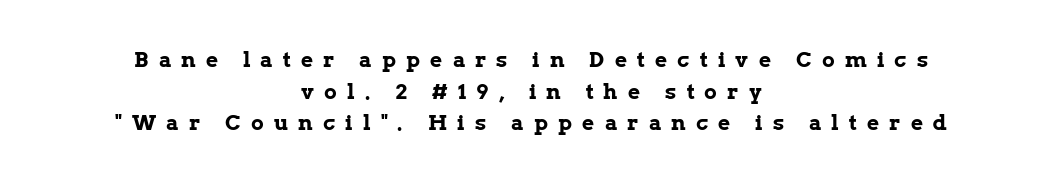
{"italic": "no", "bold": "yes", "underline": "no", "align": "center", "line_spacing": "normal", "line_spacing_ratio": 1.51, "letter_spacing": "wide", "letter_spacing_em": 0.49, "glyph_px": 21}
